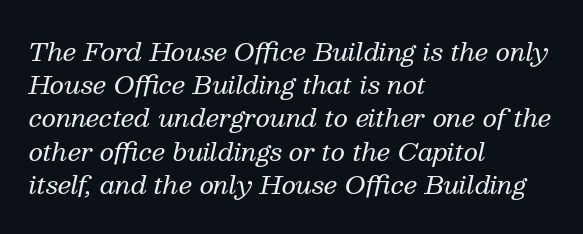
The image shows 25 px text type, italic (leaning right); set left-aligned, normal line spacing (1.33x), normal letter spacing, not underlined.
